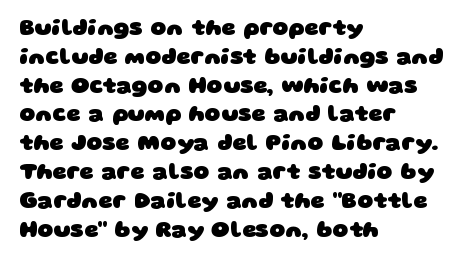
The image shows 22 px bold type; set left-aligned, normal line spacing (1.31x), normal letter spacing, not underlined.
